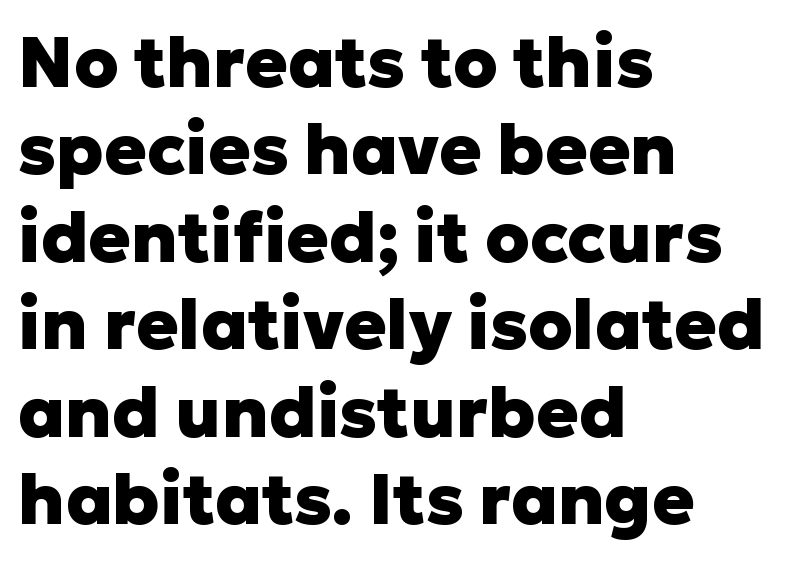
The image shows 70 px heavy sans-serif type, upright; set left-aligned, normal line spacing (1.25x), normal letter spacing, not underlined; low stroke contrast and a medium x-height.
